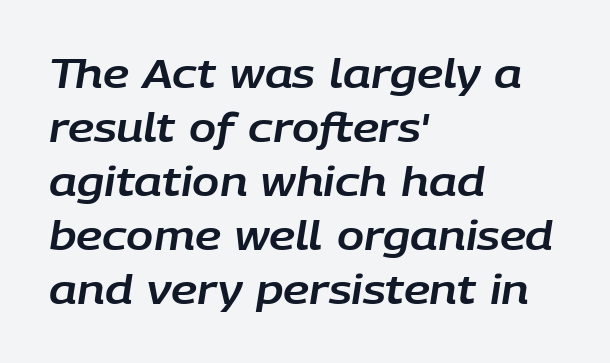
Q: Is the text italic (slanted)? A: Yes, it leans right by about 9 degrees.
Q: Is the text underlined? A: No.
Q: How is the paragraph aligned? A: Left-aligned.
Q: Is the spacing between letters normal or unusually wide? A: Normal.
Q: Is the spacing between lines tight, normal or loose? A: Normal.
Q: Width (condensed, normal, or wide)? A: Normal.
Q: Stroke contrast? A: Low.
Q: x-height? A: Large.
Q: Monospaced? A: No.
